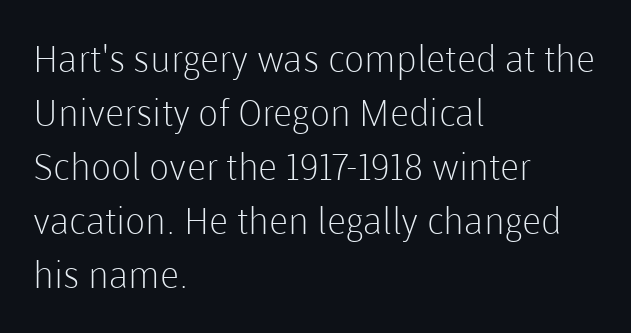
Q: Is the text bold? A: No.
Q: Is the text italic (slanted)? A: No, it is upright.
Q: Is the typeface a serif or a sans-serif typeface? A: Sans-serif.
Q: Is the text underlined? A: No.
Q: How is the paragraph aligned? A: Left-aligned.
Q: Is the spacing between letters normal or unusually wide? A: Normal.
Q: Is the spacing between lines tight, normal or loose? A: Normal.
Q: Width (condensed, normal, or wide)? A: Normal.
Q: Stroke contrast? A: Low.
Q: x-height? A: Medium.
Q: Monospaced? A: No.
